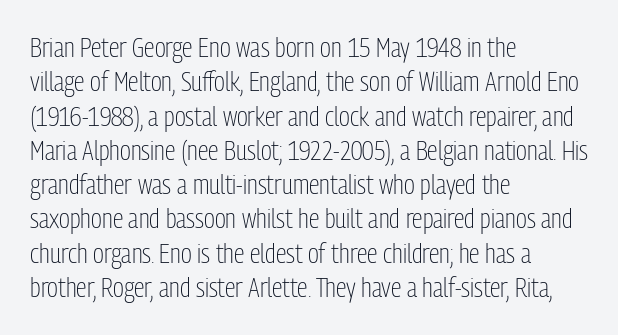
{"italic": "no", "bold": "no", "underline": "no", "align": "left", "line_spacing": "normal", "line_spacing_ratio": 1.27, "letter_spacing": "normal", "letter_spacing_em": 0.0, "glyph_px": 27}
